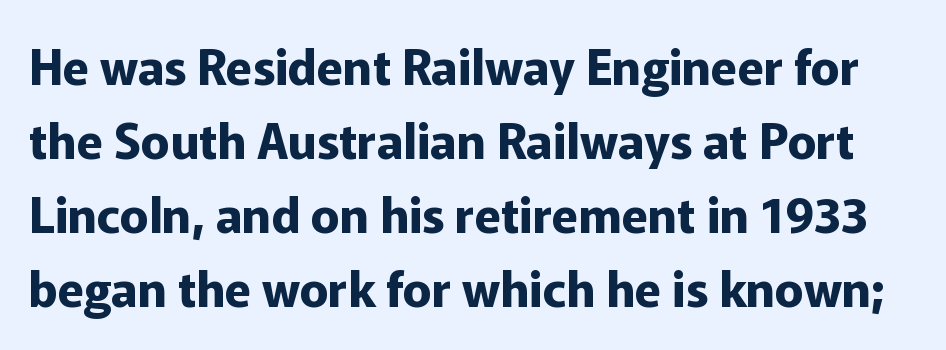
{"serif": "no", "italic": "no", "bold": "yes", "weight": "bold", "width": "normal", "stroke_contrast": "low", "x_height": "medium", "monospaced": "no", "underline": "no", "line_spacing": "normal", "line_spacing_ratio": 1.54, "letter_spacing": "normal", "letter_spacing_em": 0.0, "glyph_px": 48}
